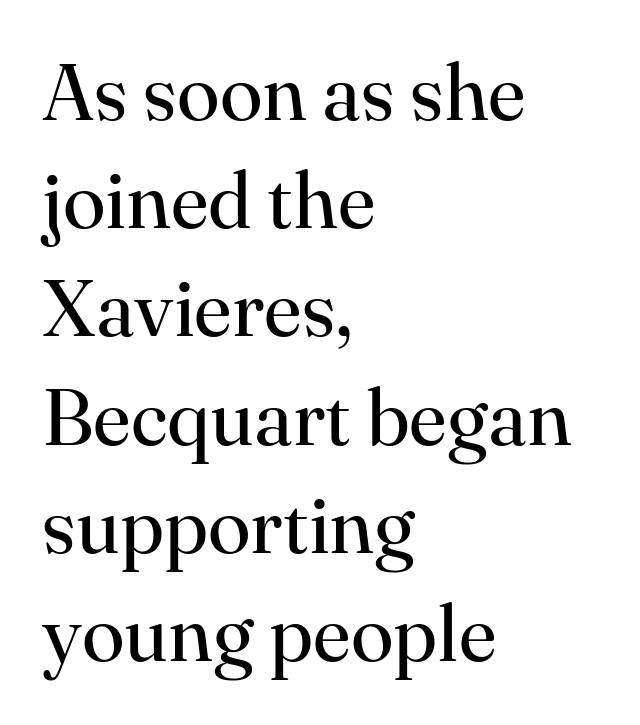
The image shows 79 px regular-weight serif type, upright; set left-aligned, normal line spacing (1.37x), normal letter spacing, not underlined; high stroke contrast and a small x-height.
